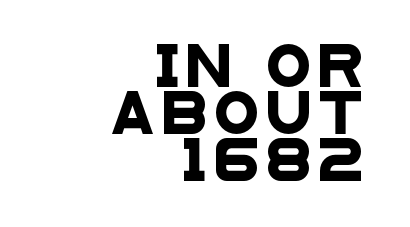
Short and long lines alike share a common ending point at right. Horizontal bands of white between lines are thin slivers. Font category for this specimen: sans-serif. This rendering features lettering with no underline. Think of a printed novel: that variable character pitch is what you see here.
